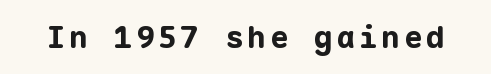
Honestly, there is no underline to notice here at all. The letters march in equal steps, a hallmark of fixed-pitch type. On the weight axis this lands at bold, roughly 700. No italicization has been applied; the sample stays upright.
